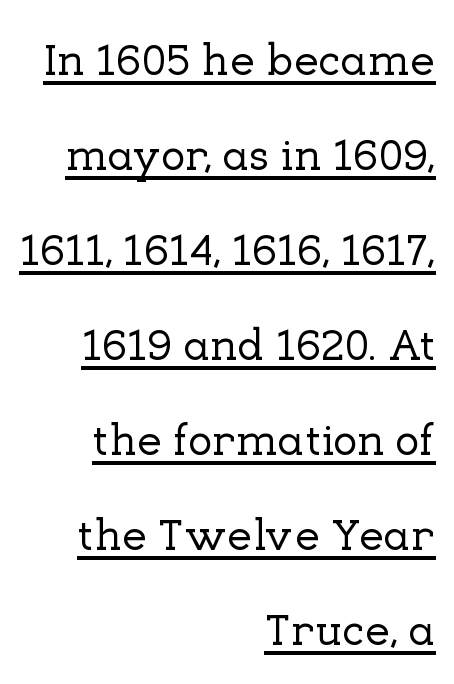
{"serif": "yes", "italic": "no", "width": "normal", "stroke_contrast": "low", "x_height": "medium", "monospaced": "no", "underline": "yes", "align": "right", "line_spacing": "loose", "line_spacing_ratio": 2.11, "letter_spacing": "normal", "letter_spacing_em": 0.0, "glyph_px": 45}
